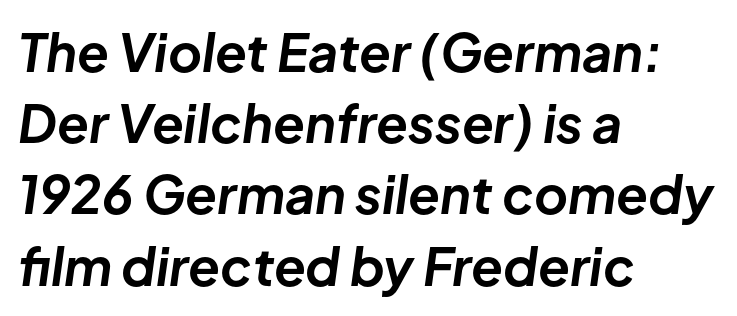
The image shows 52 px bold type, italic (leaning right); set left-aligned, normal line spacing (1.37x), normal letter spacing, not underlined; low stroke contrast and a medium x-height.
